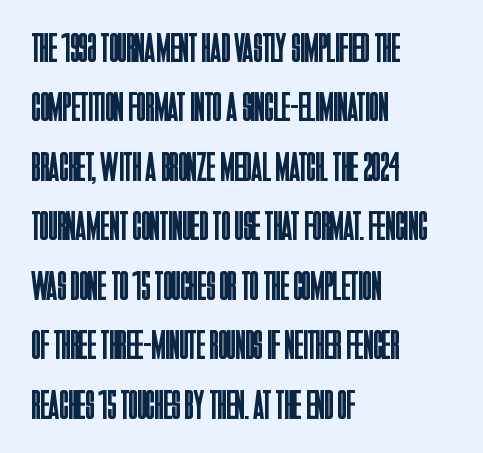
Q: Is the text bold? A: No.
Q: Is the text italic (slanted)? A: No, it is upright.
Q: Is the typeface a serif or a sans-serif typeface? A: Sans-serif.
Q: Is the text underlined? A: No.
Q: How is the paragraph aligned? A: Left-aligned.
Q: Is the spacing between letters normal or unusually wide? A: Normal.
Q: Is the spacing between lines tight, normal or loose? A: Normal.
Q: Width (condensed, normal, or wide)? A: Condensed.
Q: Stroke contrast? A: Low.
Q: x-height? A: Large.
Q: Monospaced? A: No.
